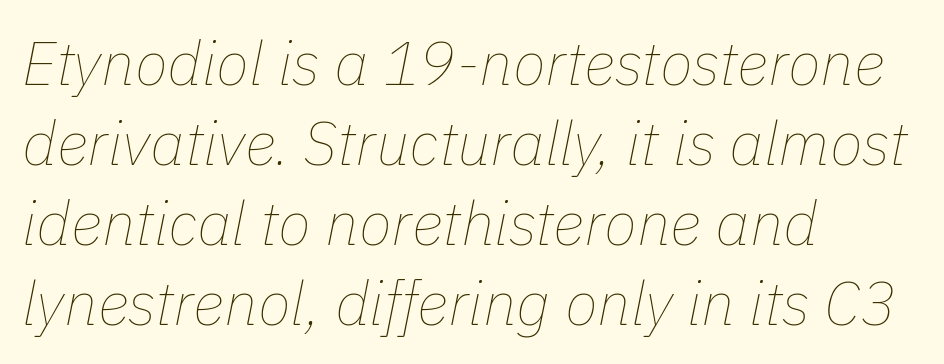
Q: Is the text bold? A: No.
Q: Is the text italic (slanted)? A: Yes, it leans right by about 11 degrees.
Q: Is the text underlined? A: No.
Q: How is the paragraph aligned? A: Left-aligned.
Q: Is the spacing between letters normal or unusually wide? A: Normal.
Q: Is the spacing between lines tight, normal or loose? A: Normal.
Q: Width (condensed, normal, or wide)? A: Normal.
Q: Stroke contrast? A: Low.
Q: x-height? A: Medium.
Q: Monospaced? A: No.
